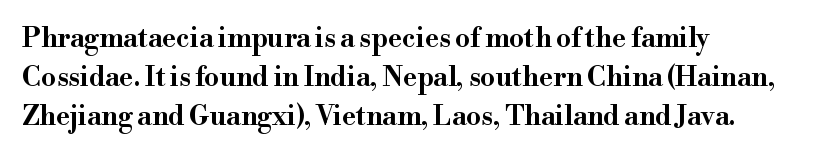
{"italic": "no", "underline": "no", "align": "left", "line_spacing": "normal", "line_spacing_ratio": 1.44, "letter_spacing": "normal", "letter_spacing_em": 0.0, "glyph_px": 27}
